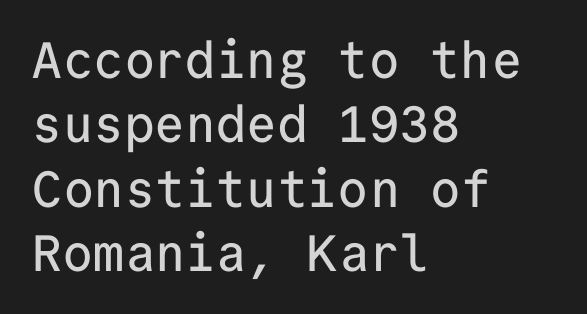
{"serif": "no", "italic": "no", "width": "normal", "stroke_contrast": "low", "x_height": "medium", "monospaced": "yes", "underline": "no", "align": "left", "line_spacing": "normal", "line_spacing_ratio": 1.26, "letter_spacing": "normal", "letter_spacing_em": 0.0, "glyph_px": 51}
